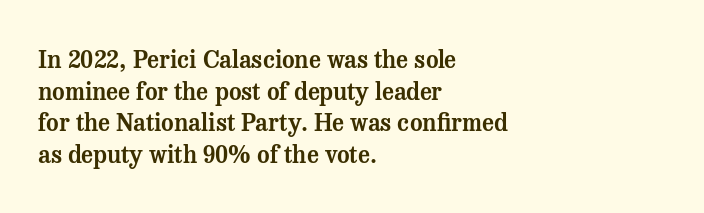
The image shows 24 px text type, upright; set left-aligned, normal line spacing (1.32x), normal letter spacing, not underlined.
